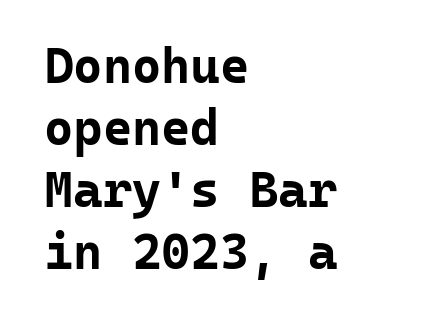
{"serif": "no", "italic": "no", "bold": "yes", "weight": "bold", "width": "normal", "stroke_contrast": "low", "x_height": "medium", "monospaced": "yes", "underline": "no", "align": "left", "line_spacing_ratio": 1.24, "letter_spacing": "normal", "letter_spacing_em": 0.0, "glyph_px": 50}
